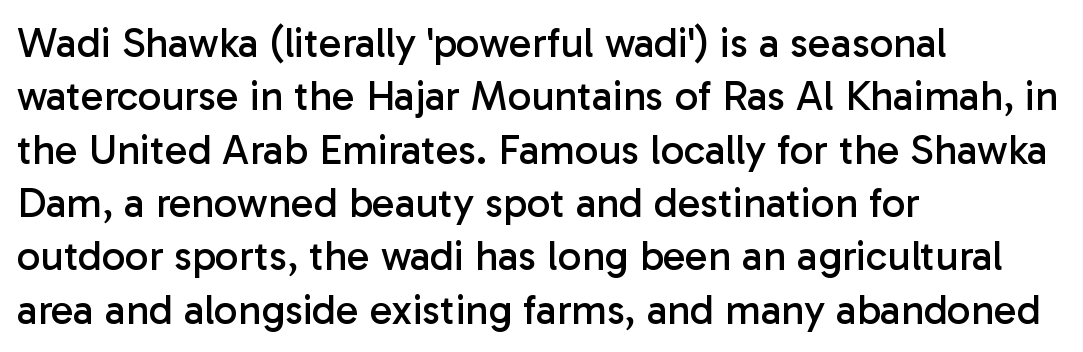
The image shows 42 px regular-weight sans-serif type, upright; set left-aligned, normal line spacing (1.27x), normal letter spacing, not underlined; low stroke contrast and a medium x-height.
